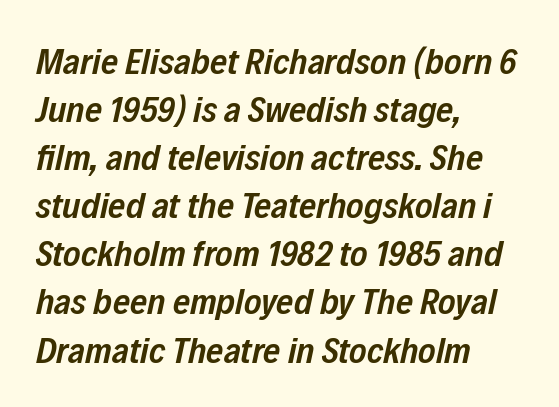
The image shows 37 px semibold, condensed type, italic (leaning right); set left-aligned, normal line spacing (1.3x), normal letter spacing, not underlined; low stroke contrast and a medium x-height.
